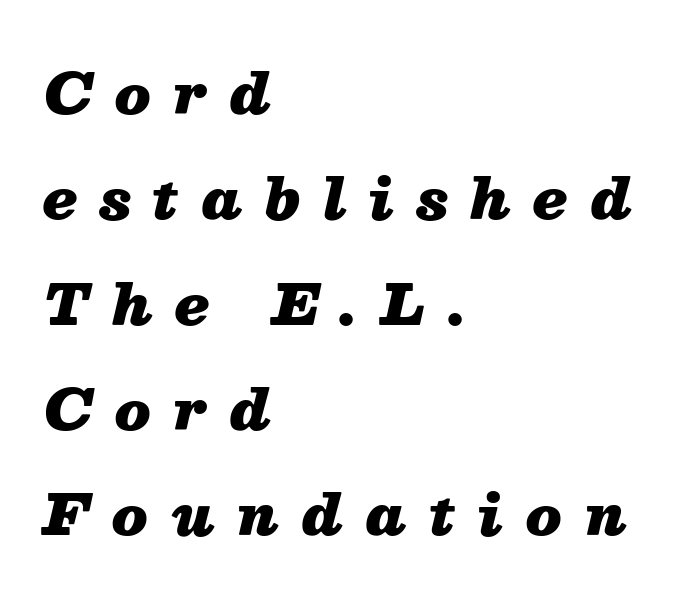
The horizontal fit of the characters is loose and conspicuously gappy. All the whitespace from short lines collects on the right. Varying glyph widths throughout — classic text-font behaviour. Thick stems and heavy bowls — unmistakably bold. Any mark beneath the type? The region is blank. Slant detected: the letters are inclined.
